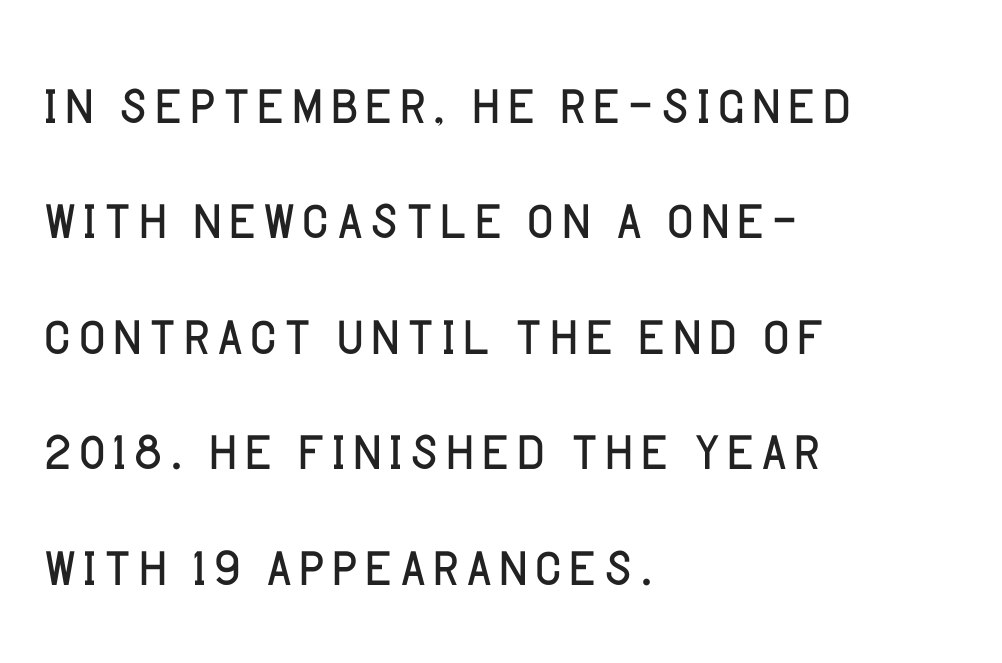
This block has exactly the height ordinary leading produces. Glyph-to-glyph distance matches everyday printed text. These lines are set flush left with a ragged right edge. The rendering uses natural spacing where letterforms have individual widths. Nope, no serifs anywhere on these letters. A light-to-regular cut is what we see here.
